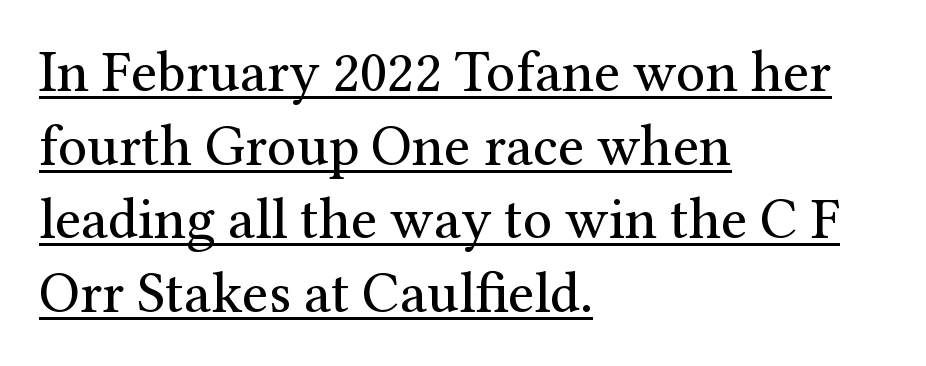
The image shows 58 px regular-weight serif type, upright; set left-aligned, normal line spacing (1.27x), normal letter spacing, underlined; medium stroke contrast and a medium x-height.
